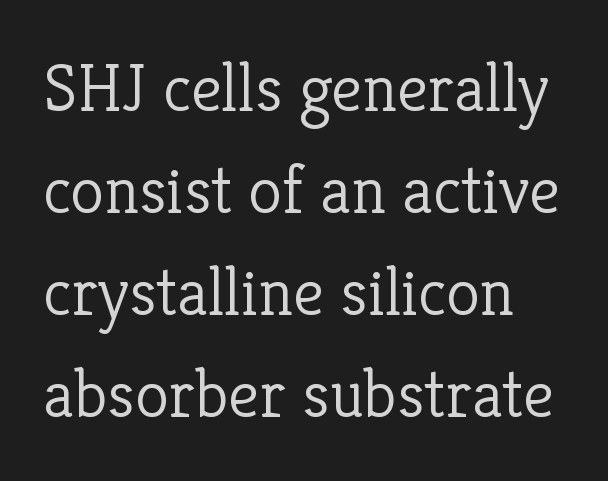
{"serif": "yes", "italic": "no", "bold": "no", "weight": "light", "width": "normal", "stroke_contrast": "low", "x_height": "medium", "monospaced": "no", "underline": "no", "line_spacing": "normal", "line_spacing_ratio": 1.48, "letter_spacing": "normal", "letter_spacing_em": 0.0, "glyph_px": 69}
